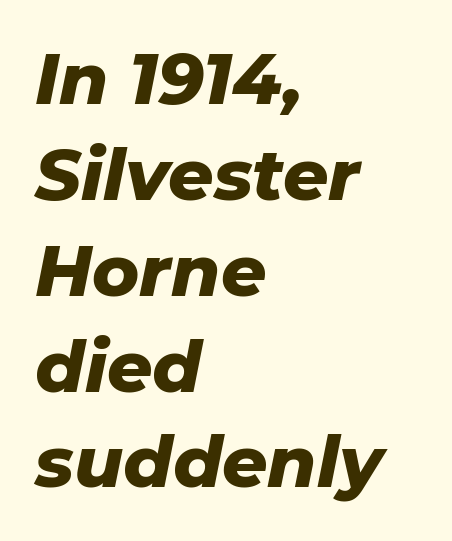
Students, note that the glyphs here touch the page at normal intervals. If you drew a ruler down the left edge, every line would touch it. Weight check: bold — yes, fully. Notice how the stems are inclined rather than vertical — that's the hallmark of italics. Horizontal bands of white between lines are of average thickness.
